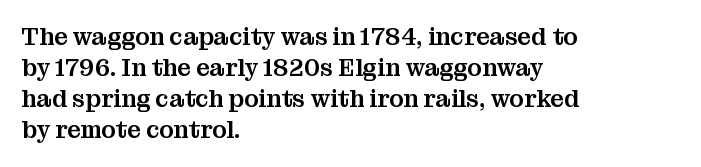
The image shows 24 px text type, upright; set left-aligned, normal line spacing (1.29x), normal letter spacing, not underlined.
